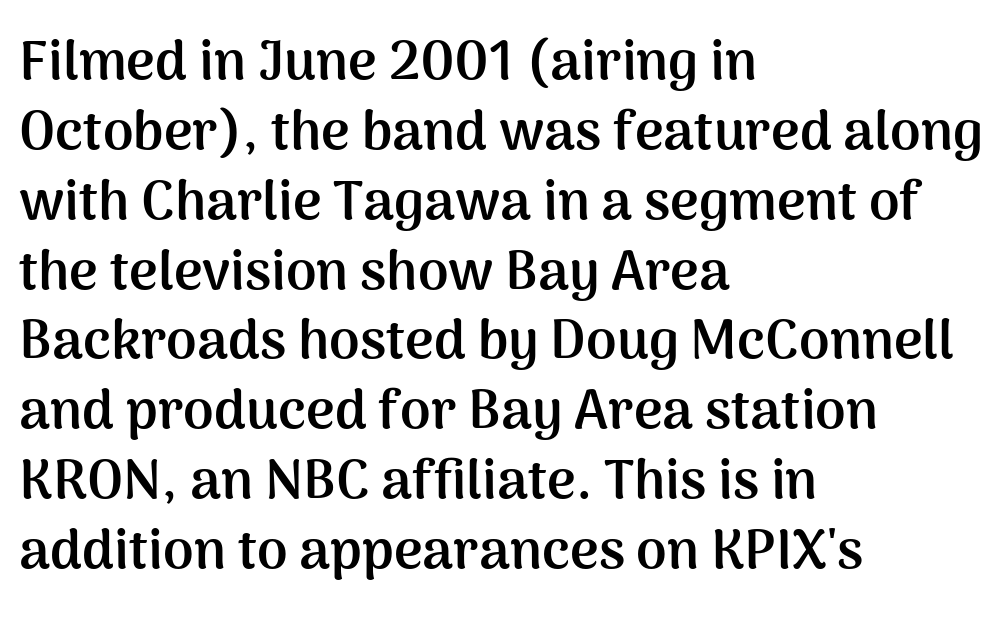
The image shows 55 px semibold sans-serif type, upright; set left-aligned, normal line spacing (1.27x), normal letter spacing, not underlined; medium stroke contrast and a medium x-height.
